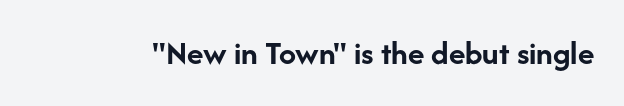
Note the varied advance widths — an 'i' is clearly narrower than an 'm'. Every letter is thick-stroked: bold, no question. Tracking here is standard; glyphs follow each other at the usual distance. The rendering shows plain stroke endings on the letterforms — a sans-serif design. Descender tails drop into unmarked territory. This is roman type, the default non-slanted kind.
